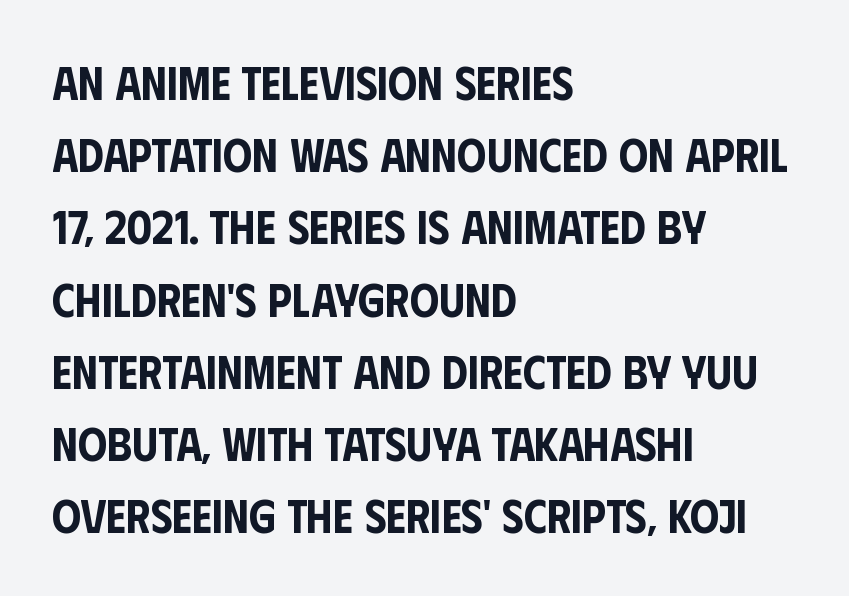
The image shows 46 px condensed sans-serif type, upright; set left-aligned, normal line spacing (1.57x), normal letter spacing, not underlined; low stroke contrast and a large x-height.
